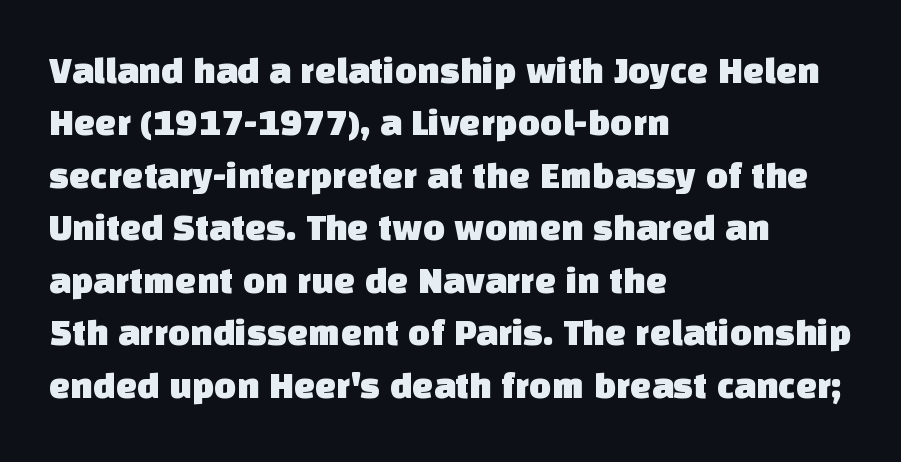
{"serif": "no", "width": "normal", "stroke_contrast": "low", "x_height": "large", "monospaced": "no", "underline": "no", "align": "left", "line_spacing": "normal", "line_spacing_ratio": 1.38, "letter_spacing": "normal", "letter_spacing_em": 0.0, "glyph_px": 38}
